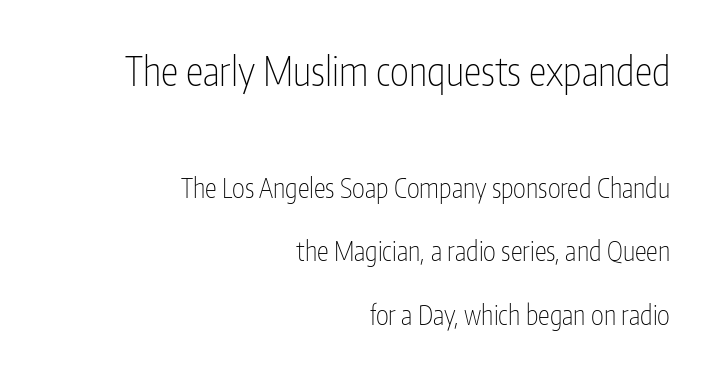
{"serif": "no", "italic": "no", "bold": "no", "weight": "thin", "width": "condensed", "stroke_contrast": "low", "x_height": "medium", "monospaced": "no", "underline": "no", "align": "right", "line_spacing": "loose", "line_spacing_ratio": 2.35, "letter_spacing": "normal", "letter_spacing_em": 0.0, "larger_block": "first", "size_ratio": 1.48, "glyph_px": 40}
